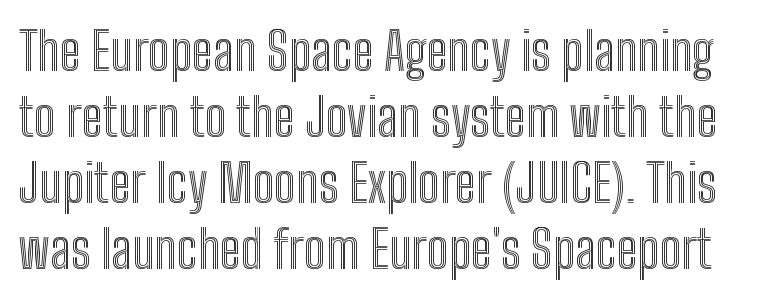
Q: Is the text italic (slanted)? A: No, it is upright.
Q: Is the text underlined? A: No.
Q: Is the spacing between letters normal or unusually wide? A: Normal.
Q: Is the spacing between lines tight, normal or loose? A: Normal.
Q: Width (condensed, normal, or wide)? A: Condensed.
Q: x-height? A: Medium.
Q: Monospaced? A: No.
